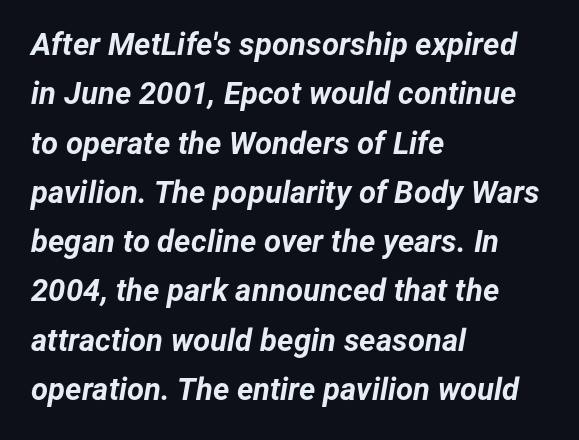
{"italic": "yes", "lean": "right", "slant_degrees": 12, "bold": "yes", "weight": "bold", "width": "normal", "stroke_contrast": "low", "x_height": "medium", "monospaced": "no", "underline": "no", "align": "left", "line_spacing": "normal", "line_spacing_ratio": 1.59, "letter_spacing": "normal", "letter_spacing_em": 0.0, "glyph_px": 31}
